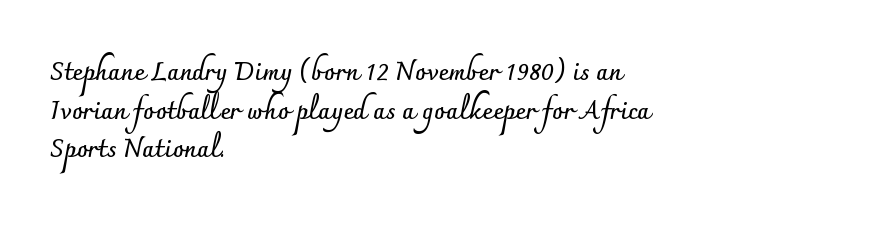
The image shows 25 px bold type; set left-aligned, normal line spacing (1.55x), normal letter spacing, not underlined.
